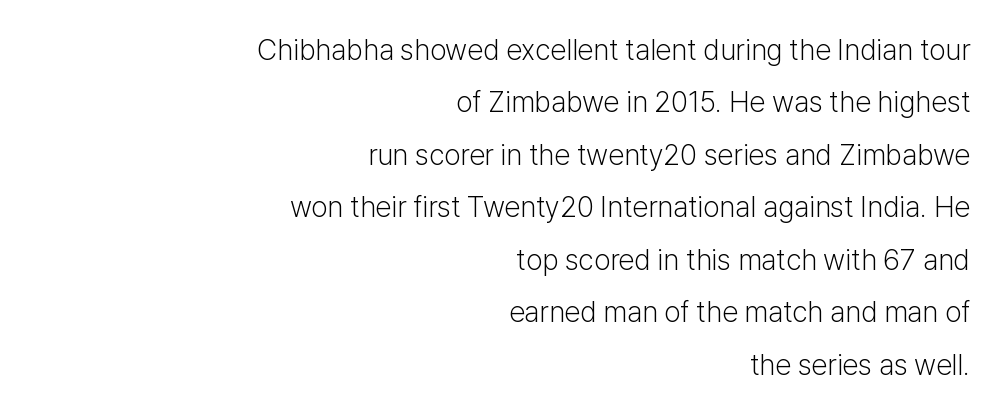
Notice how the stems are strictly vertical — no italics here. Decoration check: the copy has no underline. The face used here is rendered with its standard letterfit. Nothing heavy about these letters — not bold at all.
